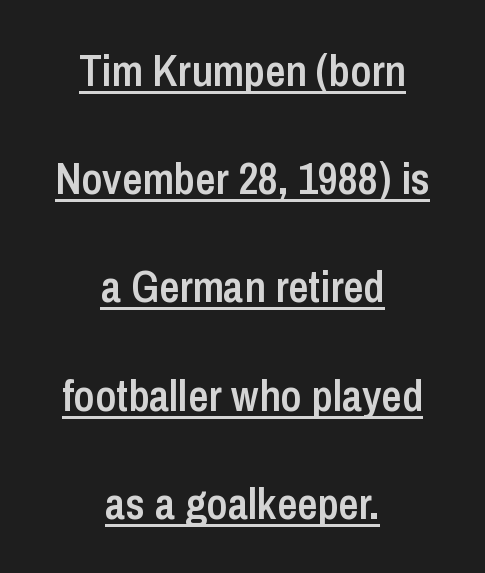
The image shows 44 px semibold, condensed sans-serif type, upright; set centered, loose line spacing (2.46x), normal letter spacing, underlined; low stroke contrast and a medium x-height.
